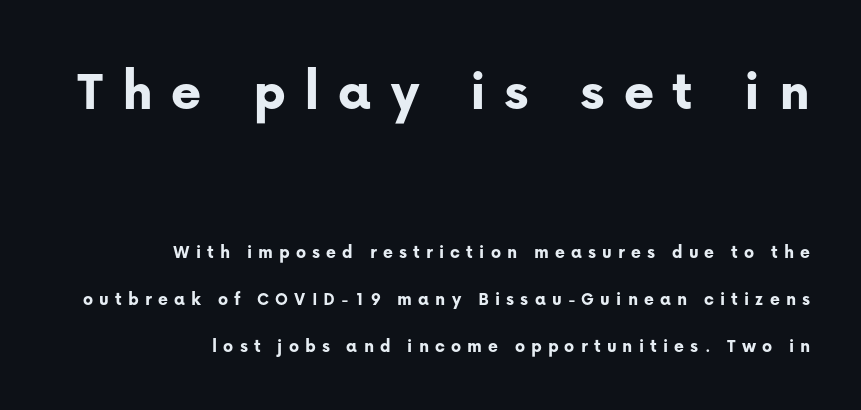
The image shows 58 px bold sans-serif type, upright; set right-aligned, loose line spacing (2.45x), unusually wide letter spacing (+0.32 em), not underlined; the first (top) block is 3.05x larger; low stroke contrast and a medium x-height.
